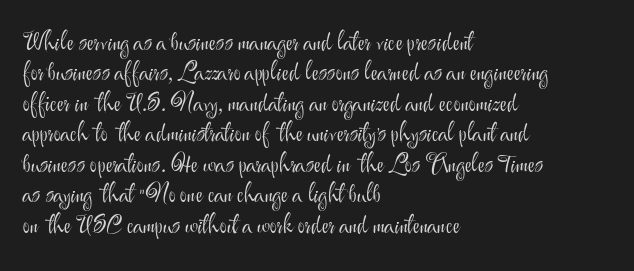
The image shows 24 px text type; set left-aligned, normal line spacing (1.27x), normal letter spacing, not underlined.
